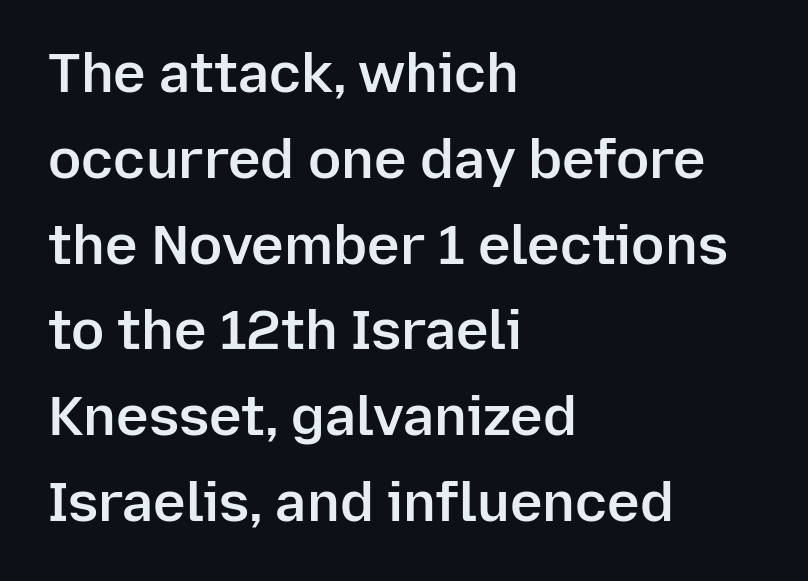
The image shows 55 px semibold sans-serif type, upright; set left-aligned, normal line spacing (1.56x), normal letter spacing, not underlined; low stroke contrast and a medium x-height.
